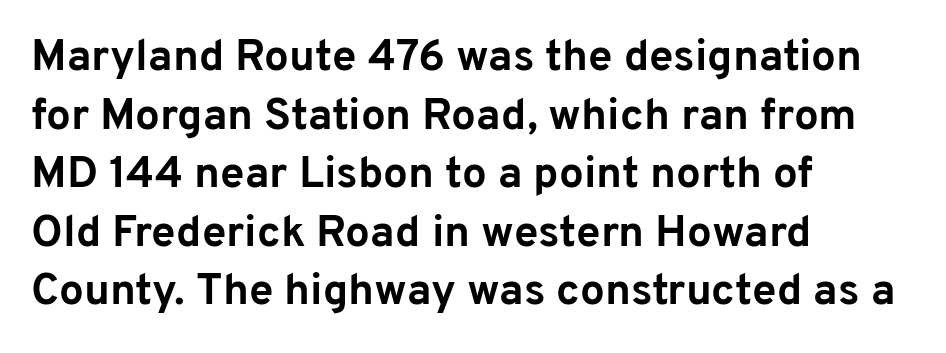
Q: Is the text bold? A: Yes.
Q: Is the text italic (slanted)? A: No, it is upright.
Q: Is the typeface a serif or a sans-serif typeface? A: Sans-serif.
Q: Is the text underlined? A: No.
Q: How is the paragraph aligned? A: Left-aligned.
Q: Is the spacing between letters normal or unusually wide? A: Normal.
Q: Is the spacing between lines tight, normal or loose? A: Normal.
Q: Width (condensed, normal, or wide)? A: Normal.
Q: Stroke contrast? A: Low.
Q: x-height? A: Medium.
Q: Monospaced? A: No.
